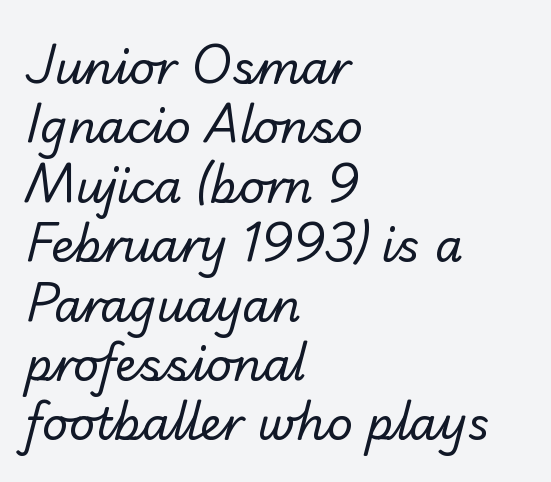
The image shows 45 px regular-weight sans-serif type; set left-aligned, normal line spacing (1.32x), normal letter spacing, not underlined; low stroke contrast and a small x-height.
